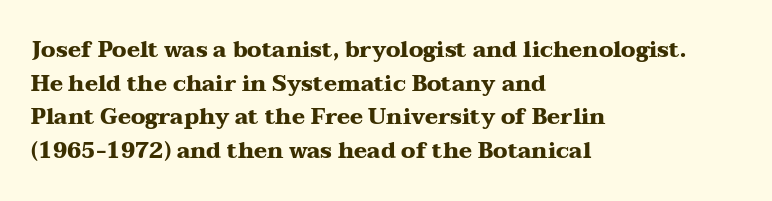
{"italic": "no", "bold": "yes", "underline": "no", "align": "left", "line_spacing": "normal", "line_spacing_ratio": 1.53, "letter_spacing": "normal", "letter_spacing_em": 0.0, "glyph_px": 22}
